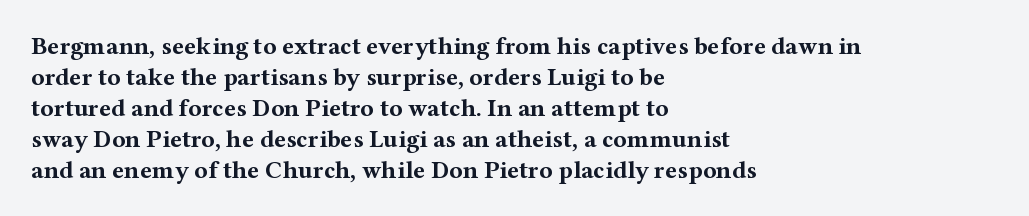
Q: Is the text bold? A: Yes.
Q: Is the text italic (slanted)? A: No, it is upright.
Q: Is the text underlined? A: No.
Q: How is the paragraph aligned? A: Left-aligned.
Q: Is the spacing between letters normal or unusually wide? A: Normal.
